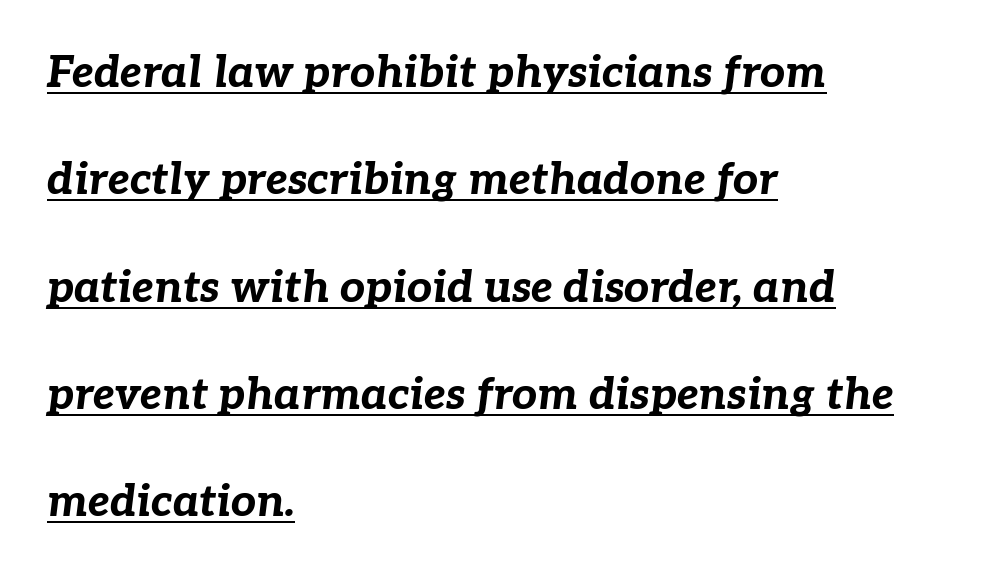
Emphasis by weight is at full strength: bold. Visually the block forms a straight wall on the left and a jagged coastline on the right. Characters are canted at an angle relative to the baseline's perpendicular. You could not count columns in this text — the font is proportionally spaced. The words here are underlined.
